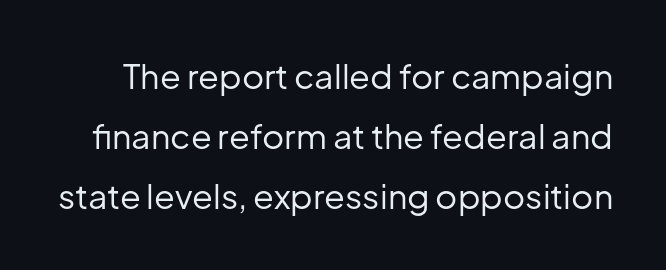
Q: Is the text bold? A: No.
Q: Is the text italic (slanted)? A: No, it is upright.
Q: Is the typeface a serif or a sans-serif typeface? A: Sans-serif.
Q: Is the text underlined? A: No.
Q: Is the spacing between letters normal or unusually wide? A: Normal.
Q: Width (condensed, normal, or wide)? A: Normal.
Q: Stroke contrast? A: Low.
Q: x-height? A: Medium.
Q: Monospaced? A: No.
